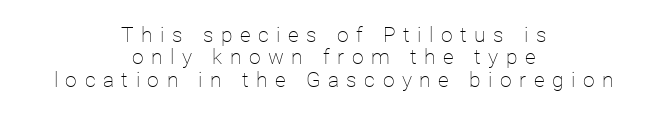
{"italic": "no", "bold": "no", "underline": "no", "align": "center", "line_spacing": "tight", "line_spacing_ratio": 1.06, "letter_spacing": "wide", "letter_spacing_em": 0.36, "glyph_px": 21}
